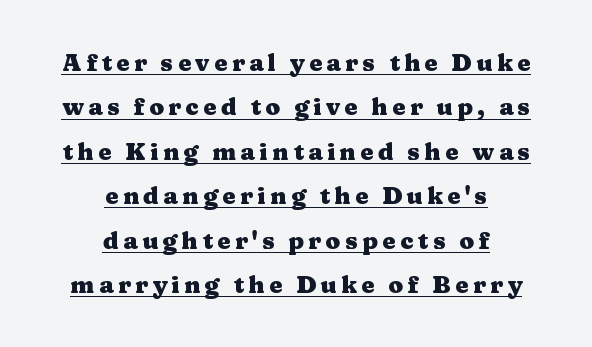
The image shows 24 px bold type, upright; set centered, line spacing 1.85x, underlined.
